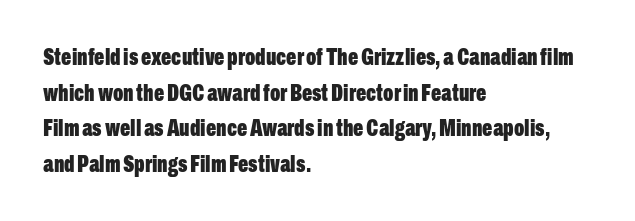
The image shows 24 px bold type, upright; set left-aligned, normal line spacing (1.48x), normal letter spacing, not underlined.
